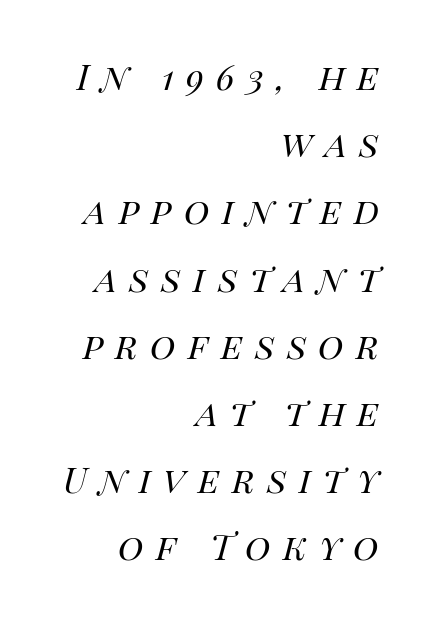
The image shows 35 px regular-weight type, italic (leaning right); set right-aligned, loose line spacing (1.92x), unusually wide letter spacing (+0.35 em), not underlined; high stroke contrast and a large x-height.
